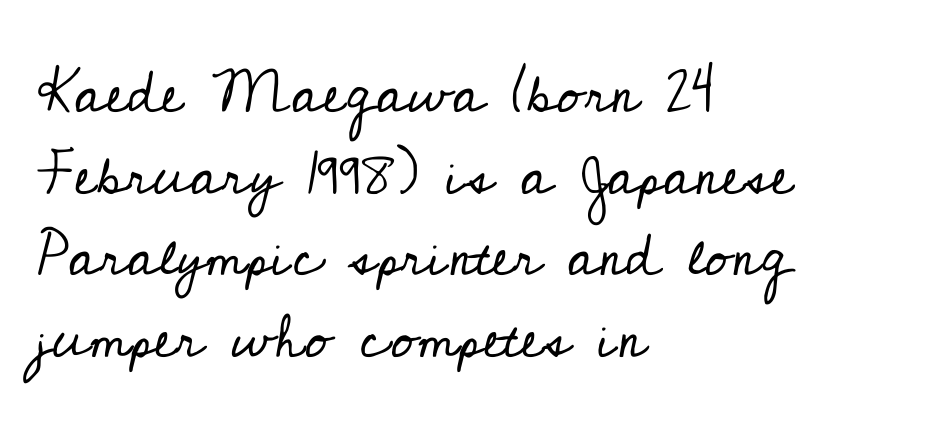
The image shows 60 px regular-weight serif type; set left-aligned, normal line spacing (1.36x), normal letter spacing, not underlined; low stroke contrast and a small x-height.
